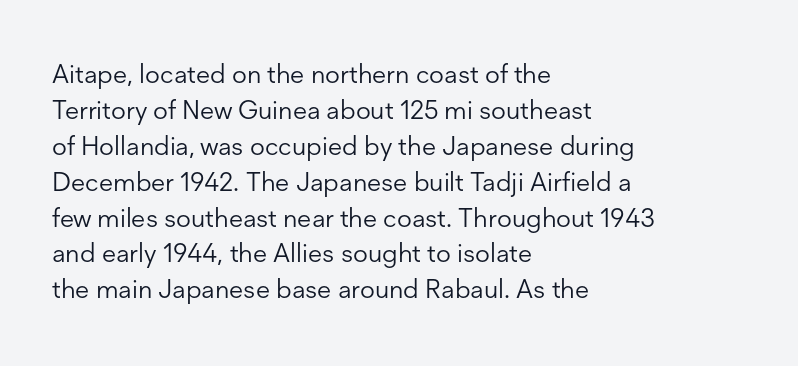
{"italic": "no", "bold": "no", "underline": "no", "align": "left", "line_spacing": "normal", "line_spacing_ratio": 1.38, "letter_spacing": "normal", "letter_spacing_em": 0.0, "glyph_px": 26}
